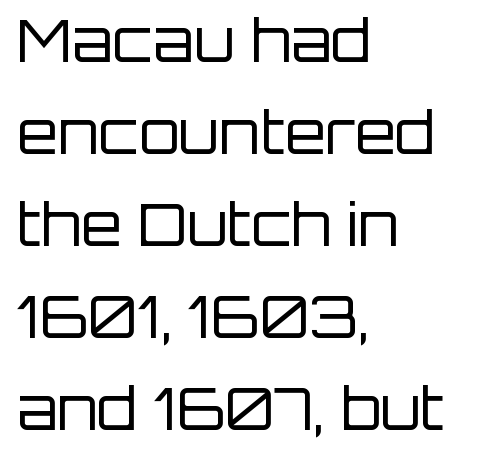
Is this a sans? Yes — the strokes have no serifs. This is the regular roman posture of the typeface. These lines are set flush left with a ragged right edge. Is this a heavy cut? Hardly; it is regular or lighter.
